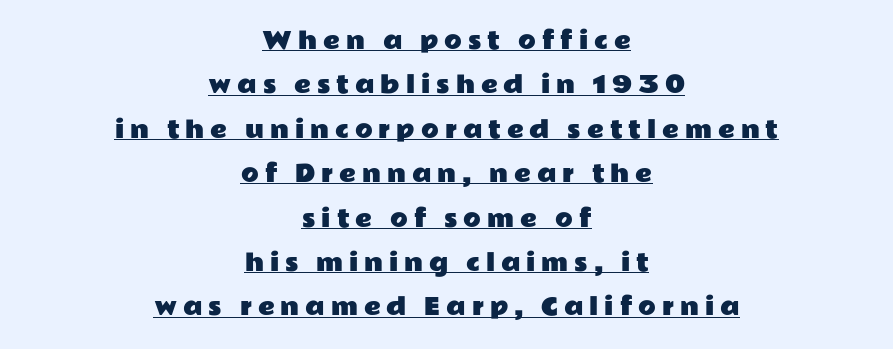
If you drew a line through each stem, it would be perfectly vertical. Glyph-to-glyph distance is far greater than everyday printed text. Loosely led — the rows are spread out. In CSS terms this would be text-align: center. Notice how a bar underscores the lettering throughout.
